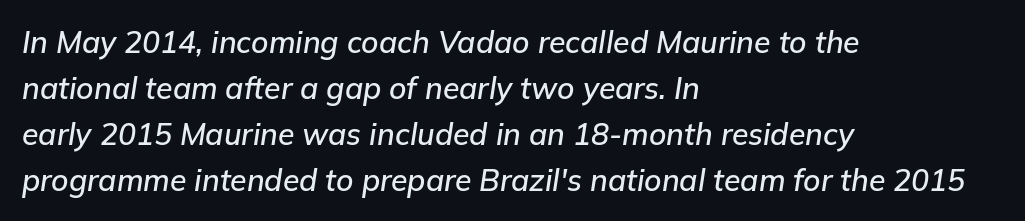
Looks like regular typesetting: each glyph gets only the width it needs. The leading is moderate, giving the passage an even texture. Caption: standard tracking, unaltered. It's the slanting kind of type. Beneath every word, the page is bare.
